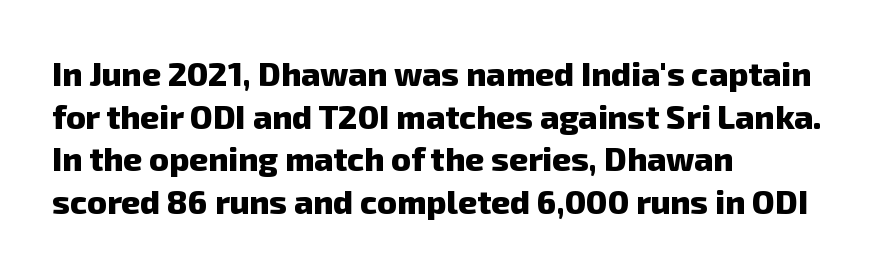
The image shows 33 px heavy sans-serif type; set left-aligned, normal line spacing (1.29x), normal letter spacing, not underlined; low stroke contrast and a medium x-height.
